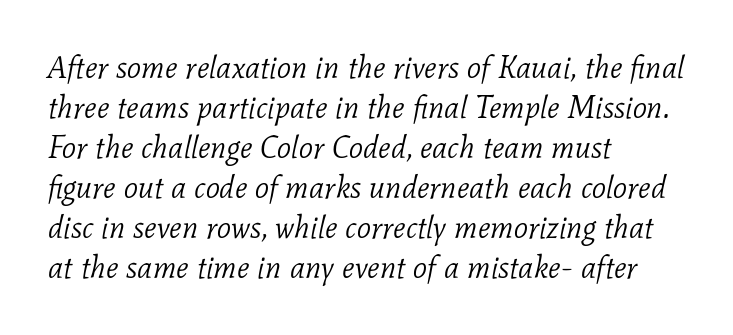
Q: Is the text bold? A: No.
Q: Is the text italic (slanted)? A: Yes, it leans right by about 11 degrees.
Q: Is the typeface a serif or a sans-serif typeface? A: Serif.
Q: Is the text underlined? A: No.
Q: How is the paragraph aligned? A: Left-aligned.
Q: Is the spacing between letters normal or unusually wide? A: Normal.
Q: Is the spacing between lines tight, normal or loose? A: Normal.
Q: Width (condensed, normal, or wide)? A: Normal.
Q: Stroke contrast? A: Low.
Q: x-height? A: Medium.
Q: Monospaced? A: No.
